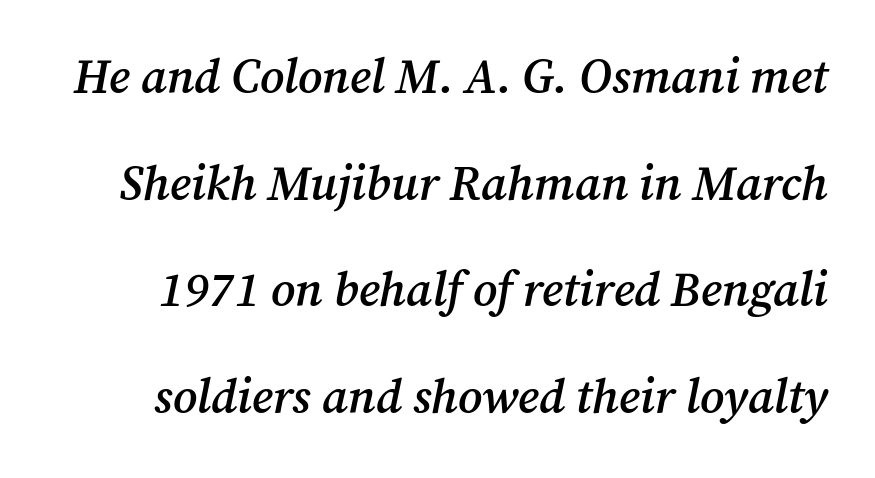
If you measured baseline to baseline, you'd find a long distance. Looks like regular typesetting: each glyph gets only the width it needs. Is the type bold? Partly — it's a semibold, heavier than regular but not fully bold. The typeface chosen for these lines features serifs.
